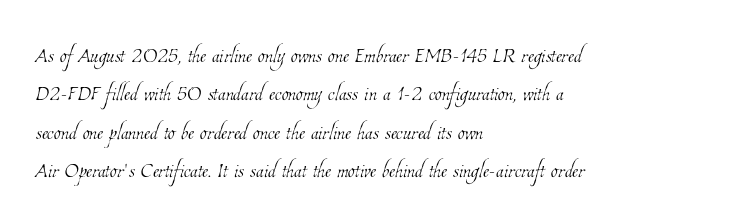
The image shows 28 px thin, condensed type; set left-aligned, normal line spacing (1.37x), normal letter spacing, not underlined; low stroke contrast and a medium x-height.
